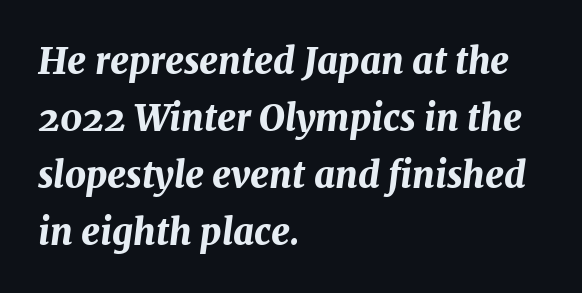
The image shows 36 px bold type, italic (leaning right); set left-aligned, normal line spacing (1.58x), normal letter spacing, not underlined; medium stroke contrast and a medium x-height.
